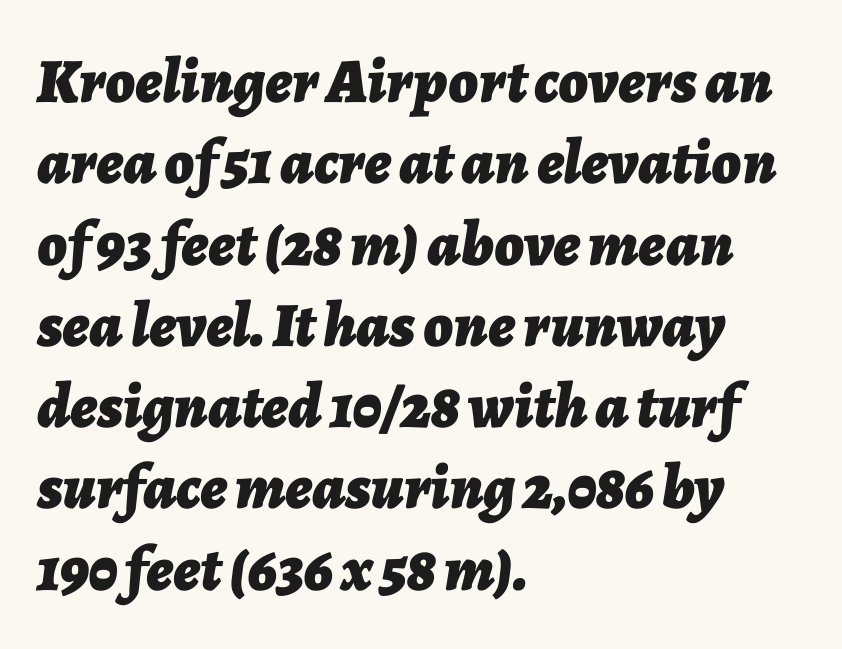
The image shows 63 px bold type, italic (leaning right); set left-aligned, normal line spacing (1.29x), normal letter spacing, not underlined; low stroke contrast and a medium x-height.
